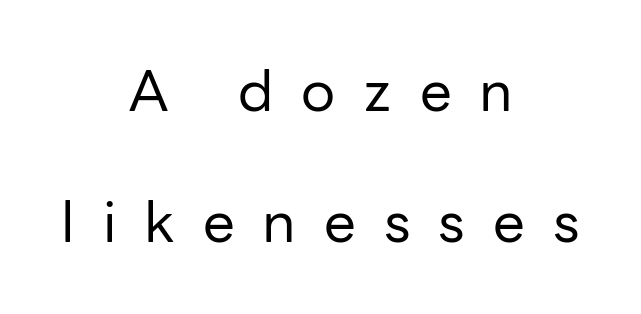
Examine the stroke ends and you'll find no serifs. Quick note: interline space is abundant. Ascenders rise straight up at ninety degrees. Inter-character spacing is expanded well beyond the font's built-in metrics. The face used here is proportionally spaced, like ordinary book or web type.
